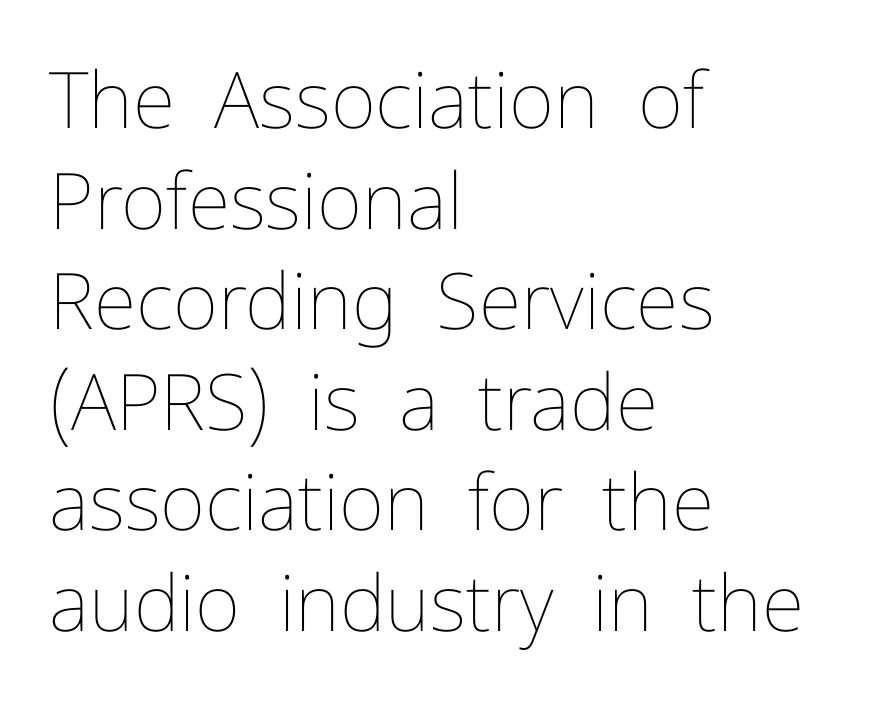
The image shows 78 px thin type, upright; set left-aligned, normal line spacing (1.29x), normal letter spacing, not underlined; low stroke contrast and a medium x-height.
